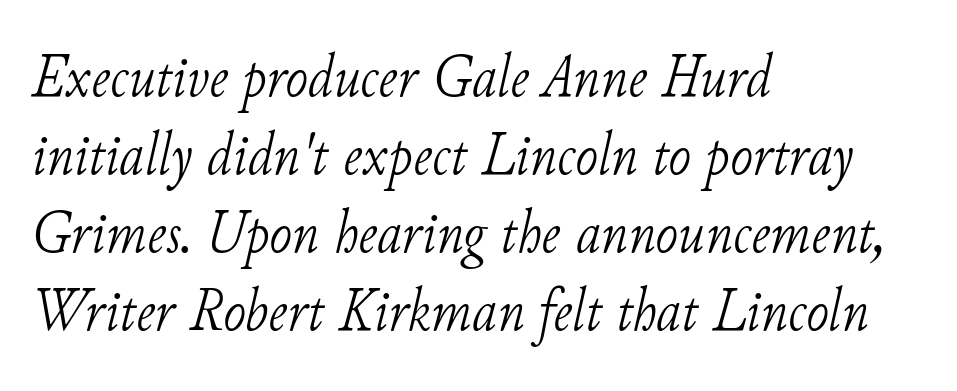
{"serif": "yes", "italic": "yes", "lean": "right", "slant_degrees": 11, "bold": "no", "weight": "light", "width": "normal", "stroke_contrast": "low", "x_height": "small", "monospaced": "no", "underline": "no", "align": "left", "line_spacing": "normal", "line_spacing_ratio": 1.28, "letter_spacing": "normal", "letter_spacing_em": 0.0, "glyph_px": 61}
